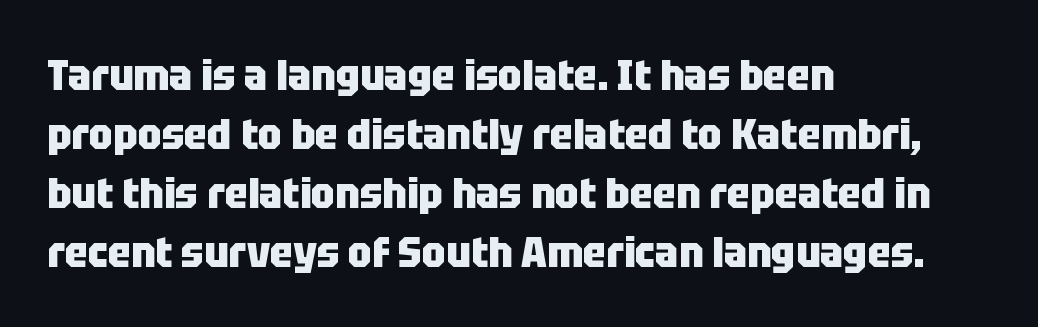
Proportional: the letters do not fall into vertical columns. The passage shown has conventional tracking throughout. Descenders hang freely into open space. Posture: upright roman. Heft: maximum for text — a bold. If you measured baseline to baseline, you'd find a middling distance.
